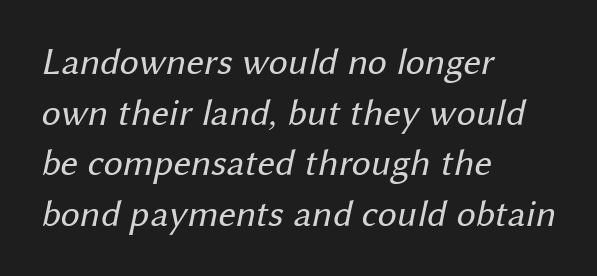
The image shows 38 px regular-weight sans-serif type; set left-aligned, normal line spacing (1.33x), normal letter spacing, not underlined; medium stroke contrast and a medium x-height.
